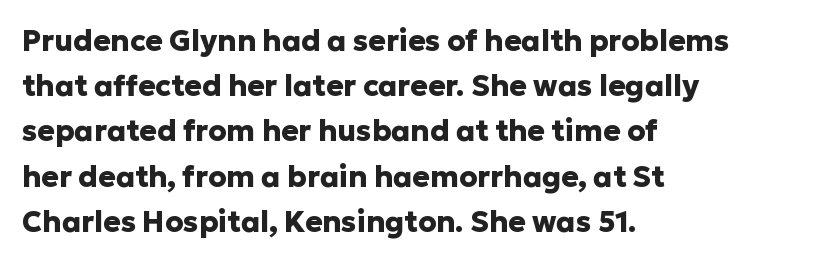
Leading matches the norm, producing a regular column. In CSS terms this would be text-align: left. Does the lettering tilt? It doesn't — this is upright. Unlike a traditional serif, this face leaves its strokes unadorned. These lines keep a tight, regular rhythm from letter to letter. The rendering uses a bold face; every stroke is thick and dark.
